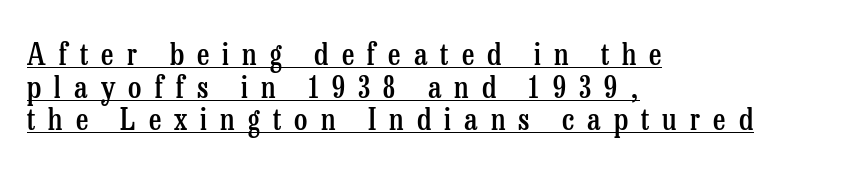
Q: Is the text bold? A: Semi-bold.
Q: Is the text italic (slanted)? A: No, it is upright.
Q: Is the typeface a serif or a sans-serif typeface? A: Serif.
Q: Is the text underlined? A: Yes.
Q: How is the paragraph aligned? A: Left-aligned.
Q: Is the spacing between letters normal or unusually wide? A: Unusually wide.
Q: Is the spacing between lines tight, normal or loose? A: Tight.
Q: Width (condensed, normal, or wide)? A: Condensed.
Q: Stroke contrast? A: Low.
Q: x-height? A: Medium.
Q: Monospaced? A: No.
